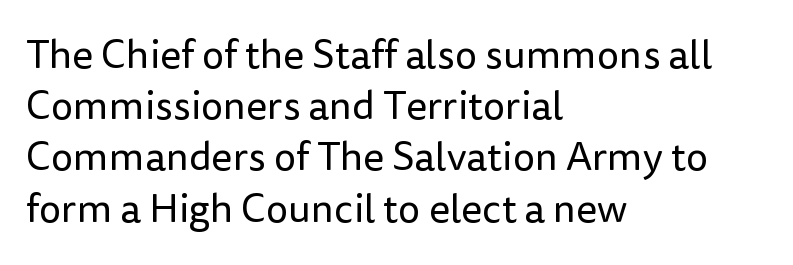
Q: Is the text bold? A: No.
Q: Is the text italic (slanted)? A: No, it is upright.
Q: Is the typeface a serif or a sans-serif typeface? A: Sans-serif.
Q: Is the text underlined? A: No.
Q: How is the paragraph aligned? A: Left-aligned.
Q: Is the spacing between letters normal or unusually wide? A: Normal.
Q: Is the spacing between lines tight, normal or loose? A: Normal.
Q: Width (condensed, normal, or wide)? A: Normal.
Q: Stroke contrast? A: Low.
Q: x-height? A: Medium.
Q: Monospaced? A: No.
